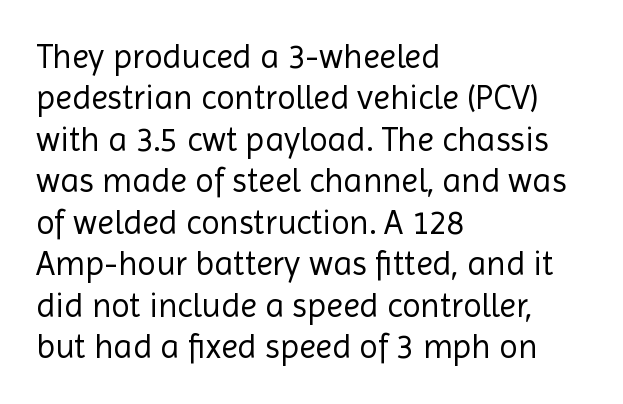
Q: Is the text bold? A: No.
Q: Is the text italic (slanted)? A: No, it is upright.
Q: Is the typeface a serif or a sans-serif typeface? A: Sans-serif.
Q: Is the text underlined? A: No.
Q: How is the paragraph aligned? A: Left-aligned.
Q: Is the spacing between letters normal or unusually wide? A: Normal.
Q: Width (condensed, normal, or wide)? A: Normal.
Q: x-height? A: Medium.
Q: Monospaced? A: No.
